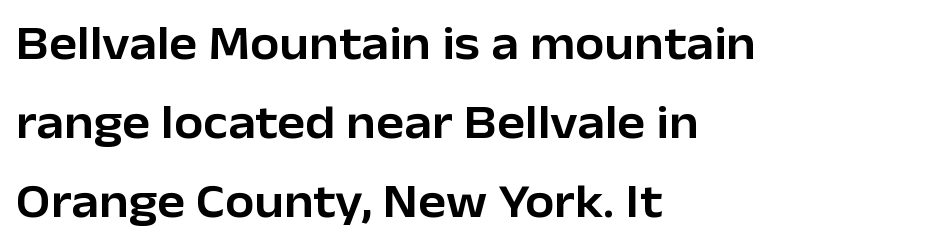
Honestly, there is no underline to notice here at all. This sample uses an upright cut, with every glyph sitting square on the baseline. Honestly, the letter spacing is just normal — you wouldn't notice it. Each letter's strokes conclude bluntly, with no projecting serifs. Does the leading feel generous? No, just average.
